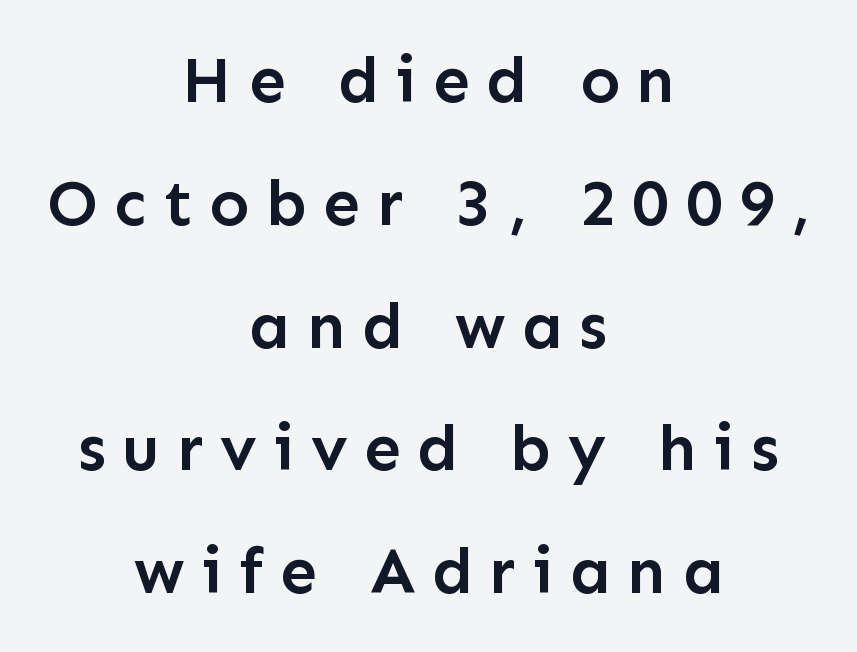
{"serif": "no", "italic": "no", "bold": "semi", "weight": "semibold", "width": "normal", "stroke_contrast": "low", "x_height": "medium", "monospaced": "no", "underline": "no", "align": "center", "line_spacing_ratio": 1.86, "letter_spacing": "wide", "letter_spacing_em": 0.25, "glyph_px": 66}
